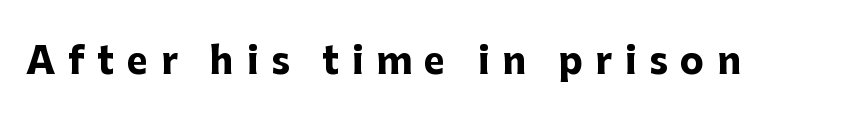
The image shows 36 px heavy sans-serif type, upright; set unusually wide letter spacing (+0.35 em), not underlined; low stroke contrast and a medium x-height.
